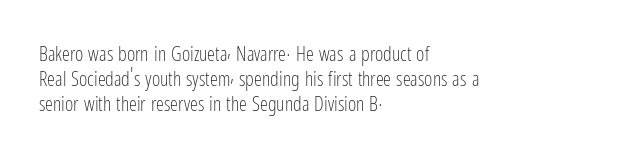
{"italic": "no", "bold": "no", "underline": "no", "align": "left", "line_spacing": "normal", "line_spacing_ratio": 1.26, "letter_spacing": "normal", "letter_spacing_em": 0.0, "glyph_px": 20}
